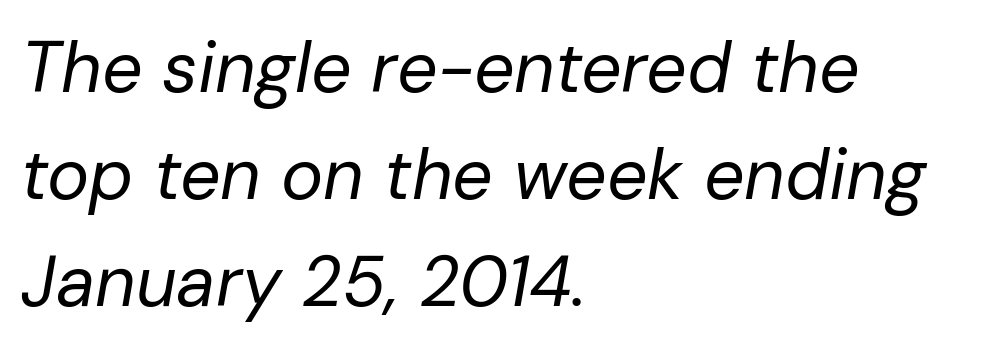
The image shows 71 px regular-weight type, italic (leaning right); set left-aligned, normal line spacing (1.51x), normal letter spacing, not underlined; low stroke contrast and a medium x-height.
